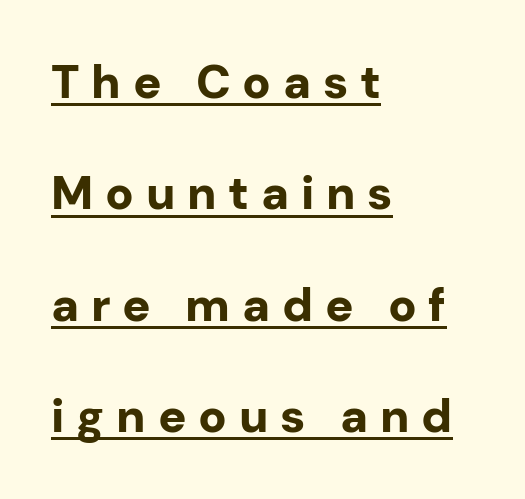
The image shows 47 px bold sans-serif type, upright; set left-aligned, loose line spacing (2.37x), unusually wide letter spacing (+0.25 em), underlined; low stroke contrast and a medium x-height.
